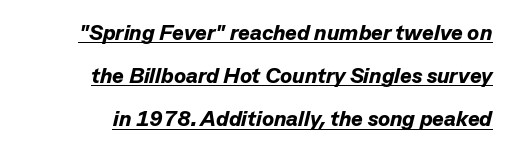
Notice how the stems are inclined rather than vertical — that's the hallmark of italics. The compositor pushed each line to the right boundary. Typesetter's note: full bold, strokes at maximum text heaviness. Like a heading marked for emphasis, these lines bear an underscore. How would I describe the line gaps? Wide and relaxed.
